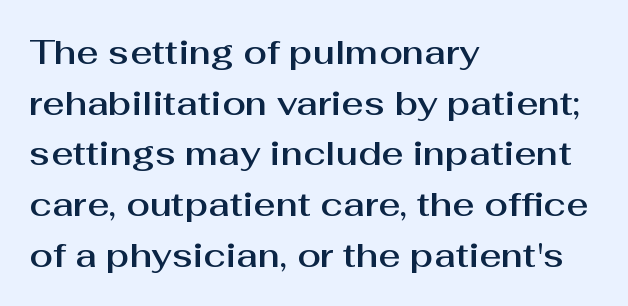
Left-aligned paragraph, ragged on the right. Descenders are the only things crossing below the line. The horizontal fit of the characters is conventional and even. Honestly, the row spacing looks completely unremarkable.
